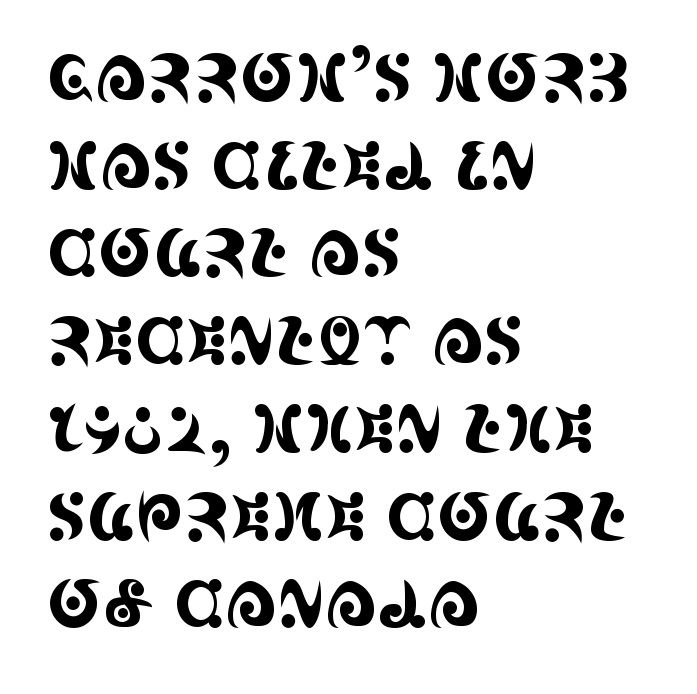
The image shows 65 px condensed serif type, upright; set left-aligned, normal line spacing (1.35x), normal letter spacing, not underlined; a large x-height.
